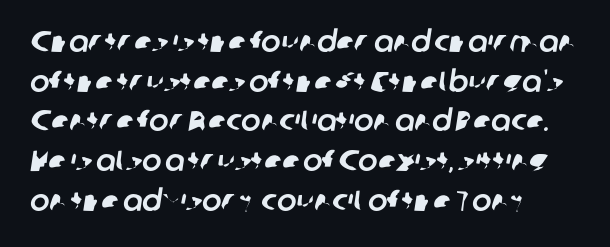
Q: Is the typeface a serif or a sans-serif typeface? A: Sans-serif.
Q: Is the text underlined? A: No.
Q: Is the spacing between letters normal or unusually wide? A: Normal.
Q: Is the spacing between lines tight, normal or loose? A: Normal.
Q: Width (condensed, normal, or wide)? A: Normal.
Q: Stroke contrast? A: Low.
Q: x-height? A: Medium.
Q: Monospaced? A: No.
